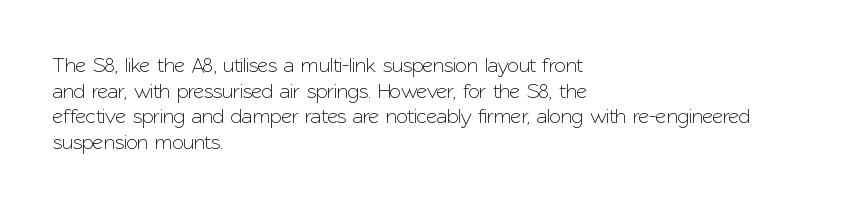
Q: Is the text italic (slanted)? A: No, it is upright.
Q: Is the text underlined? A: No.
Q: How is the paragraph aligned? A: Left-aligned.
Q: Is the spacing between letters normal or unusually wide? A: Normal.
